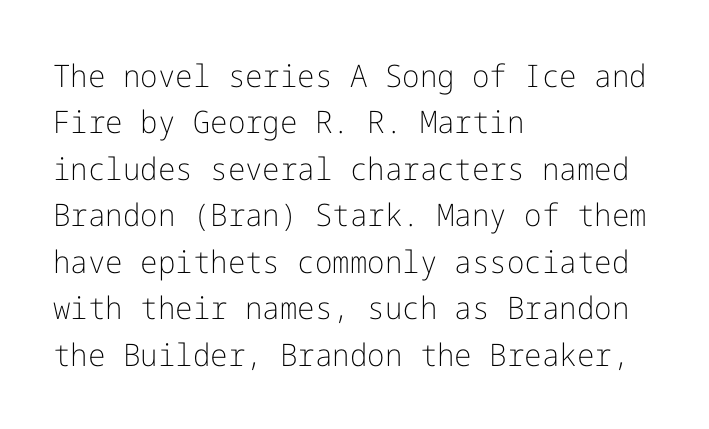
The image shows 31 px light sans-serif type, upright; set left-aligned, normal line spacing (1.5x), normal letter spacing, not underlined; low stroke contrast and a medium x-height.
